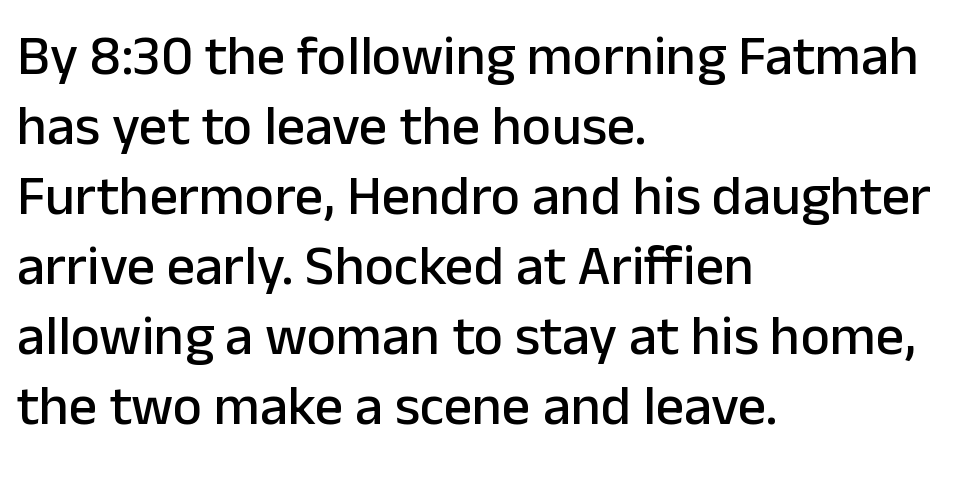
Q: Is the text italic (slanted)? A: No, it is upright.
Q: Is the typeface a serif or a sans-serif typeface? A: Sans-serif.
Q: Is the text underlined? A: No.
Q: How is the paragraph aligned? A: Left-aligned.
Q: Is the spacing between letters normal or unusually wide? A: Normal.
Q: Is the spacing between lines tight, normal or loose? A: Normal.
Q: Width (condensed, normal, or wide)? A: Normal.
Q: Stroke contrast? A: Low.
Q: x-height? A: Medium.
Q: Monospaced? A: No.
